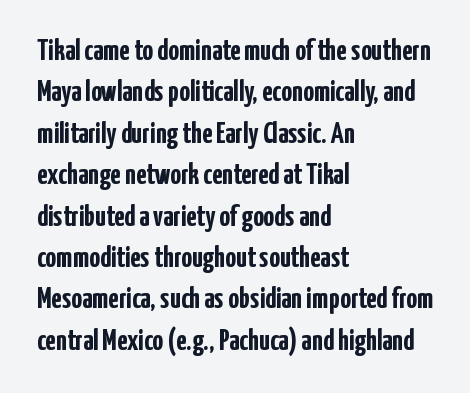
{"serif": "no", "italic": "no", "bold": "yes", "weight": "semibold", "width": "condensed", "stroke_contrast": "low", "x_height": "medium", "monospaced": "no", "underline": "no", "align": "left", "line_spacing": "normal", "line_spacing_ratio": 1.38, "letter_spacing": "normal", "letter_spacing_em": 0.0, "glyph_px": 30}
